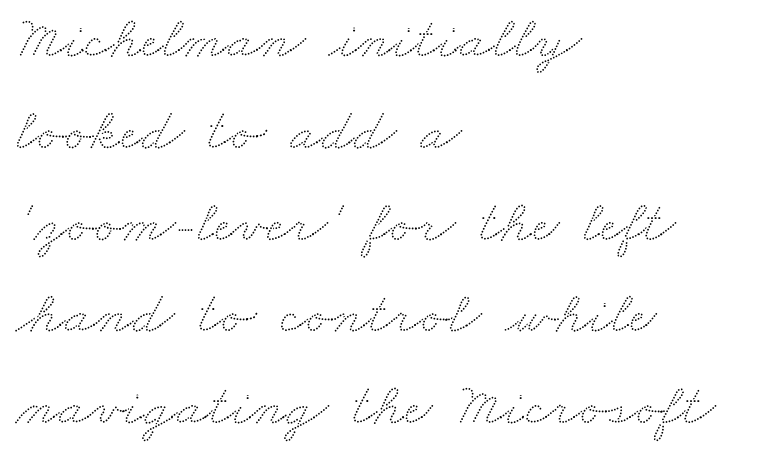
The vertical gap from one line to the next is medium. Only glyphs here, with clear space below each row. The text block is weighted toward the left margin, trailing off unevenly rightward. Proportional: the letters do not fall into vertical columns. Characters follow at the spacing the type designer built in.
